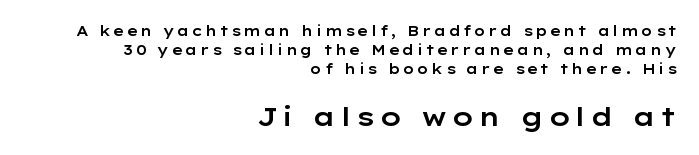
Does the bottom block carry the larger type? Yes, it does. Check the space under the baseline: it is left empty. Reading down the column, the eye jumps a familiar distance to each next line. In terms of posture, this sample is upright. Compared with a flush-left layout, this one pins lines to the opposite, right side.
